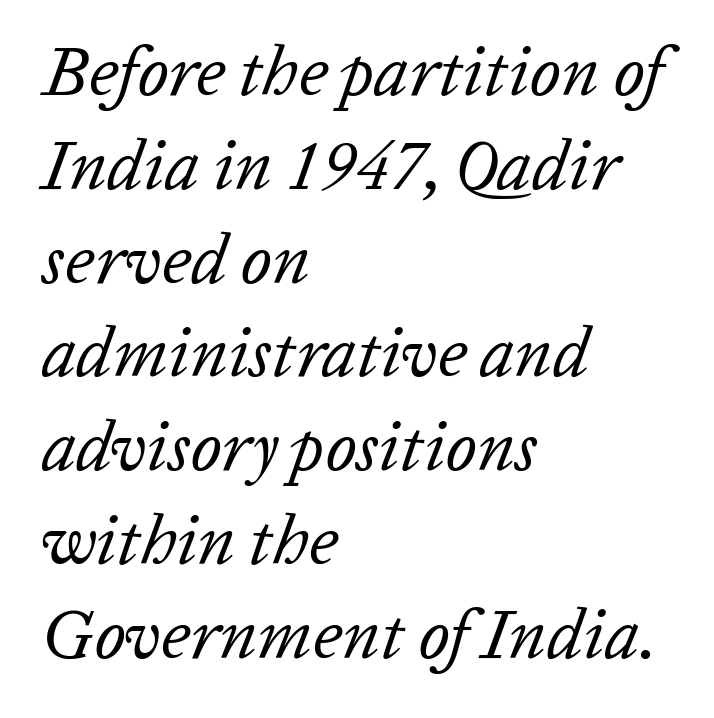
The image shows 70 px regular-weight type, italic (leaning right); set left-aligned, normal line spacing (1.34x), normal letter spacing, not underlined; low stroke contrast and a medium x-height.
